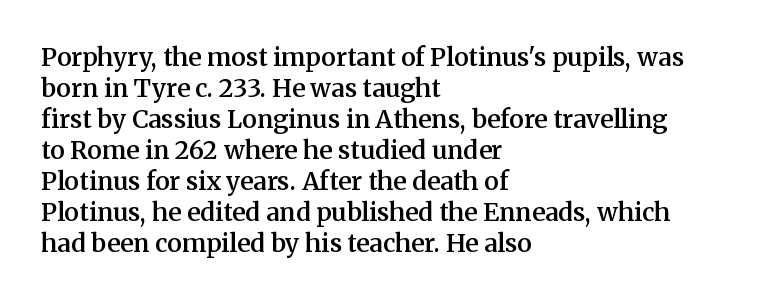
Q: Is the text bold? A: Semi-bold.
Q: Is the text italic (slanted)? A: No, it is upright.
Q: Is the text underlined? A: No.
Q: How is the paragraph aligned? A: Left-aligned.
Q: Is the spacing between letters normal or unusually wide? A: Normal.
